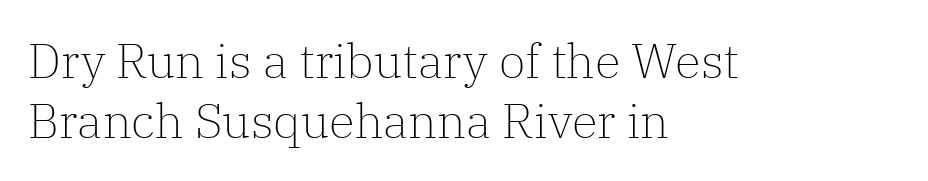
Q: Is the text bold? A: No.
Q: Is the text italic (slanted)? A: No, it is upright.
Q: Is the typeface a serif or a sans-serif typeface? A: Serif.
Q: Is the text underlined? A: No.
Q: How is the paragraph aligned? A: Left-aligned.
Q: Is the spacing between letters normal or unusually wide? A: Normal.
Q: Is the spacing between lines tight, normal or loose? A: Normal.
Q: Width (condensed, normal, or wide)? A: Normal.
Q: Stroke contrast? A: Low.
Q: x-height? A: Medium.
Q: Monospaced? A: No.
